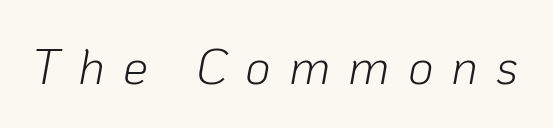
Q: Is the text bold? A: No.
Q: Is the text italic (slanted)? A: Yes, it leans right by about 10 degrees.
Q: Is the text underlined? A: No.
Q: Is the spacing between letters normal or unusually wide? A: Unusually wide.
Q: Width (condensed, normal, or wide)? A: Normal.
Q: Stroke contrast? A: Low.
Q: x-height? A: Medium.
Q: Monospaced? A: No.
